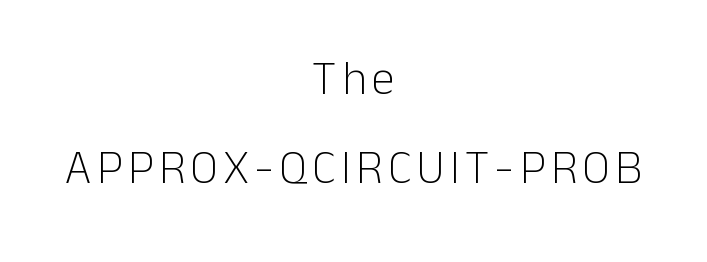
The image shows 48 px light sans-serif type, upright; set centered, line spacing 1.85x, not underlined; low stroke contrast and a medium x-height.
